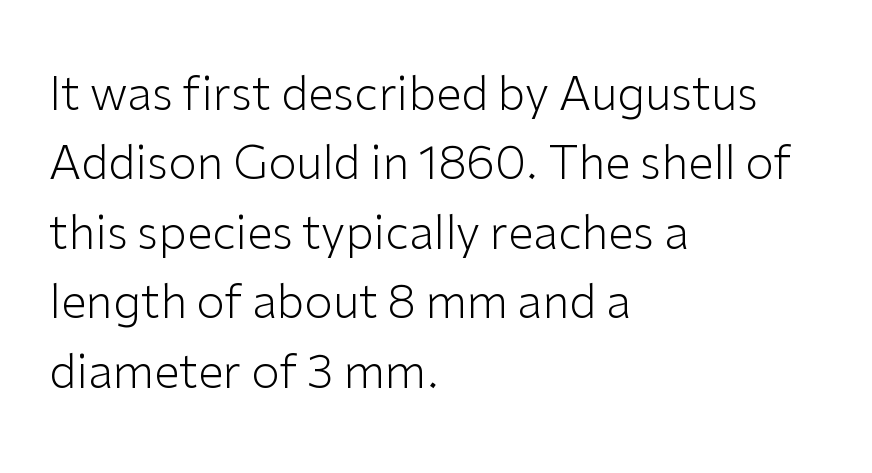
The image shows 46 px light sans-serif type, upright; set left-aligned, normal line spacing (1.51x), normal letter spacing, not underlined; low stroke contrast and a medium x-height.
